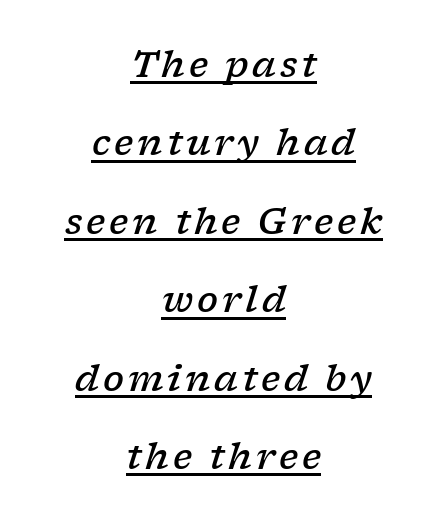
Is this a fixed-width face? No — the glyphs have proportional, varying widths. The block of text is sparse from top to bottom, with ample space between rows. Is this a sans? No — the strokes have serifs. This is underlined copy, the kind a proofreader might mark for attention.
